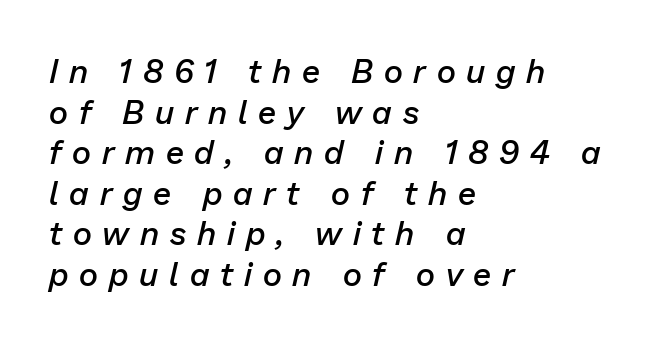
The image shows 33 px semibold type, italic (leaning right); set left-aligned, line spacing 1.23x, unusually wide letter spacing (+0.33 em), not underlined; low stroke contrast and a medium x-height.
